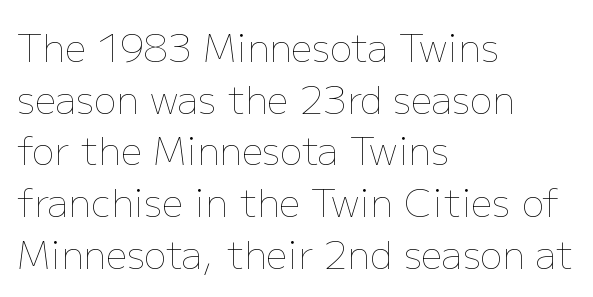
The image shows 38 px thin type, upright; set left-aligned, normal line spacing (1.36x), normal letter spacing, not underlined; low stroke contrast and a medium x-height.
